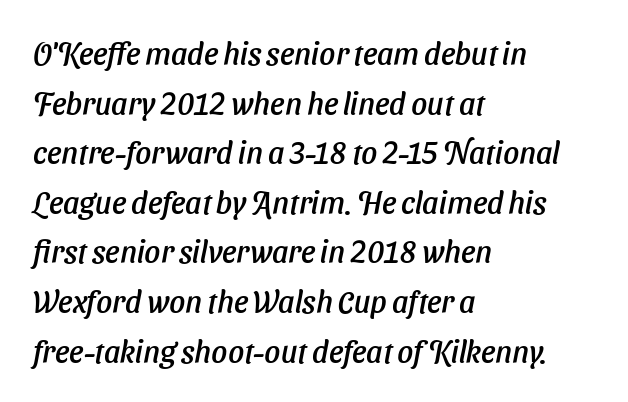
Q: Is the text italic (slanted)? A: Yes, it leans right by about 11 degrees.
Q: Is the text underlined? A: No.
Q: How is the paragraph aligned? A: Left-aligned.
Q: Is the spacing between letters normal or unusually wide? A: Normal.
Q: Is the spacing between lines tight, normal or loose? A: Normal.
Q: Width (condensed, normal, or wide)? A: Normal.
Q: Stroke contrast? A: Low.
Q: x-height? A: Medium.
Q: Monospaced? A: No.
